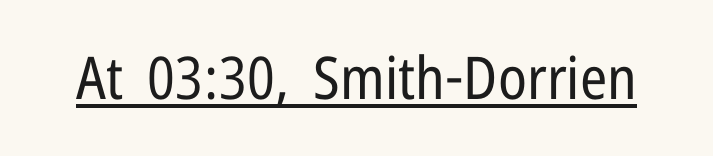
Q: Is the text bold? A: No.
Q: Is the text italic (slanted)? A: No, it is upright.
Q: Is the typeface a serif or a sans-serif typeface? A: Sans-serif.
Q: Is the text underlined? A: Yes.
Q: Is the spacing between letters normal or unusually wide? A: Normal.
Q: Width (condensed, normal, or wide)? A: Condensed.
Q: Stroke contrast? A: Low.
Q: x-height? A: Medium.
Q: Monospaced? A: No.
